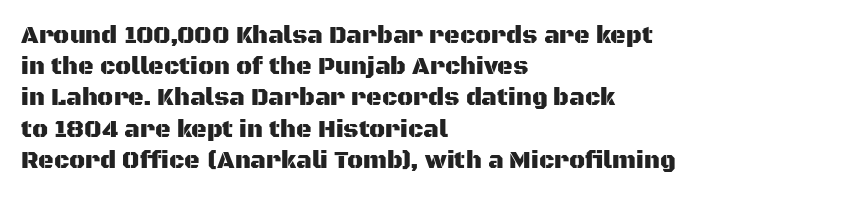
The image shows 24 px text type, upright; set left-aligned, normal line spacing (1.3x), normal letter spacing, not underlined.
